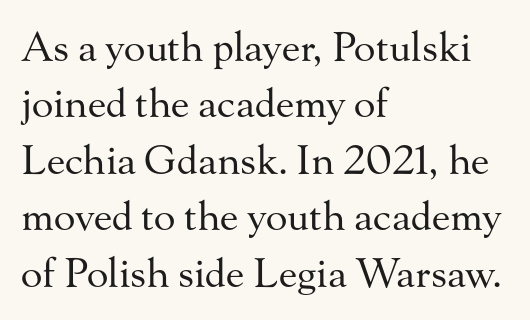
{"serif": "yes", "italic": "no", "bold": "no", "weight": "regular", "width": "normal", "stroke_contrast": "medium", "x_height": "small", "monospaced": "no", "underline": "no", "align": "left", "line_spacing": "normal", "line_spacing_ratio": 1.41, "letter_spacing": "normal", "letter_spacing_em": 0.0, "glyph_px": 40}
